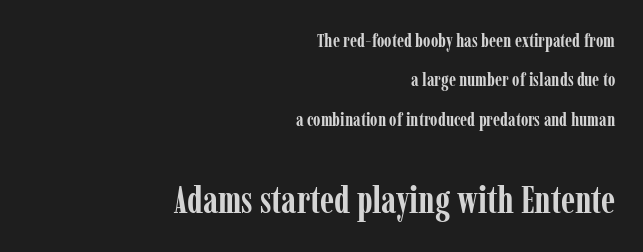
Q: Is the text bold? A: Yes.
Q: Is the text italic (slanted)? A: No, it is upright.
Q: Is the typeface a serif or a sans-serif typeface? A: Serif.
Q: Is the text underlined? A: No.
Q: How is the paragraph aligned? A: Right-aligned.
Q: Is the spacing between letters normal or unusually wide? A: Normal.
Q: Is the spacing between lines tight, normal or loose? A: Loose.
Q: Which block of text is set in a larger size, the first (top) or the second (bottom)? A: The second (bottom) one.
Q: Width (condensed, normal, or wide)? A: Condensed.
Q: Stroke contrast? A: Low.
Q: x-height? A: Medium.
Q: Monospaced? A: No.
